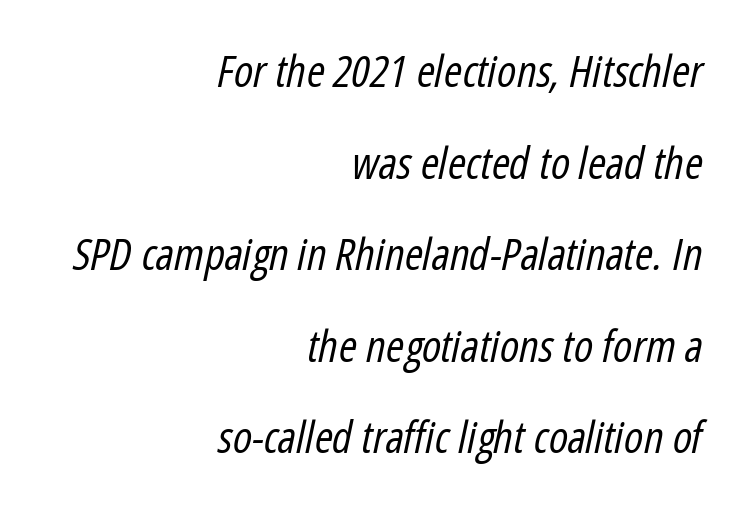
Q: Is the text bold? A: No.
Q: Is the text italic (slanted)? A: Yes, it leans right by about 12 degrees.
Q: Is the text underlined? A: No.
Q: How is the paragraph aligned? A: Right-aligned.
Q: Is the spacing between letters normal or unusually wide? A: Normal.
Q: Is the spacing between lines tight, normal or loose? A: Loose.
Q: Width (condensed, normal, or wide)? A: Condensed.
Q: Stroke contrast? A: Low.
Q: x-height? A: Medium.
Q: Monospaced? A: No.
